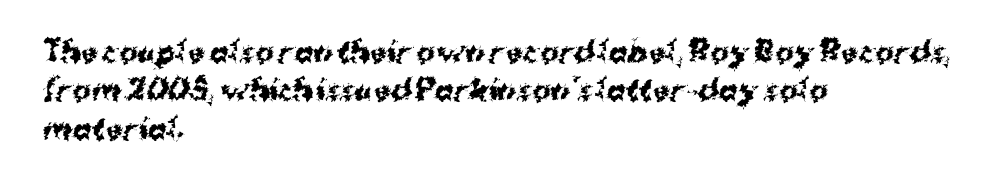
{"serif": "no", "bold": "yes", "weight": "bold", "width": "normal", "stroke_contrast": "medium", "x_height": "medium", "monospaced": "no", "underline": "no", "align": "left", "line_spacing": "normal", "line_spacing_ratio": 1.37, "letter_spacing": "normal", "letter_spacing_em": 0.0, "glyph_px": 28}
